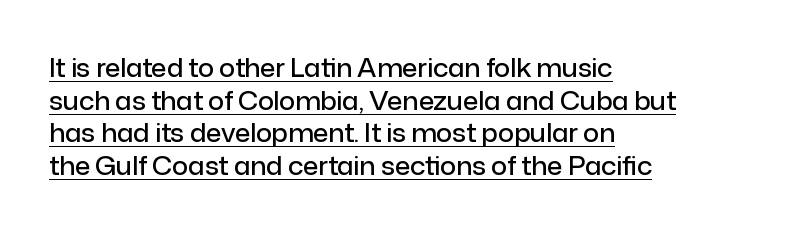
Heft: intermediate — a semibold. Letter spacing: default. This is roman type, the default non-slanted kind. Check the space under the baseline: a stroke is drawn there. Reading down the column, the eye jumps a familiar distance to each next line.
